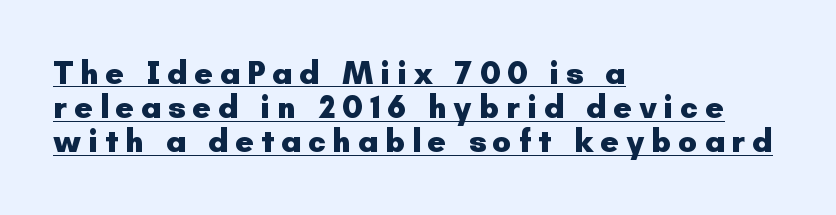
The image shows 32 px heavy sans-serif type, upright; set left-aligned, tight line spacing (1.07x), unusually wide letter spacing (+0.21 em), underlined; low stroke contrast and a small x-height.
